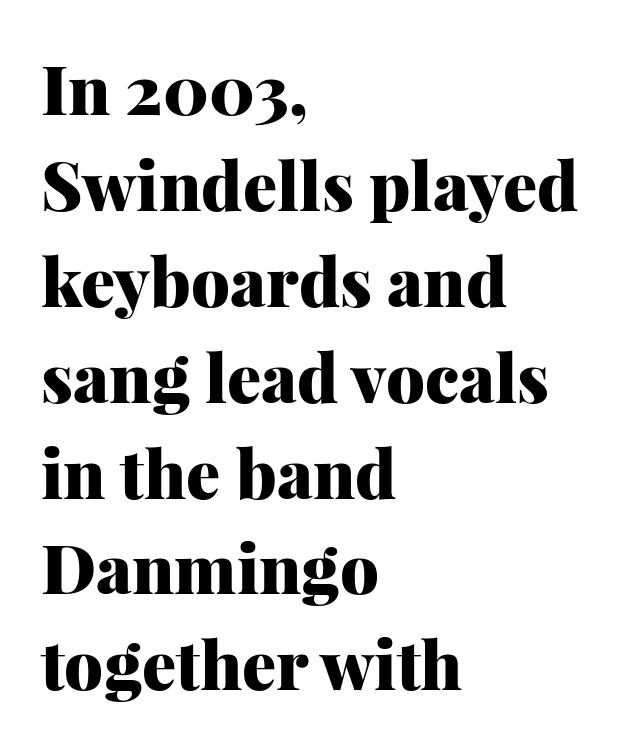
The image shows 68 px heavy serif type, upright; set left-aligned, normal line spacing (1.41x), normal letter spacing, not underlined; medium stroke contrast and a medium x-height.
